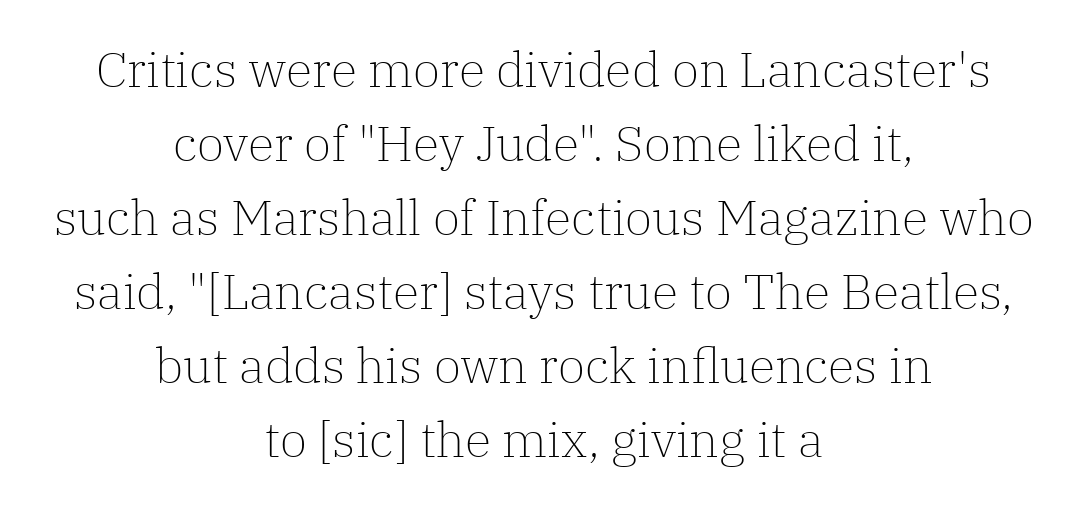
The image shows 49 px light serif type, upright; set centered, normal line spacing (1.51x), normal letter spacing, not underlined; low stroke contrast and a medium x-height.
